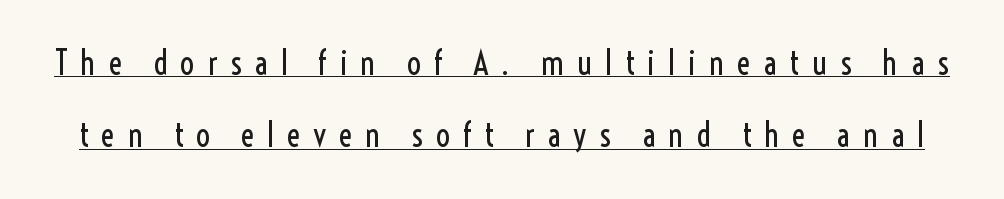
Summary of vertical rhythm: relaxed, with wide interline spacing. Display-style spreading of the glyphs; the letterfit is very open. These characters rest on top of a visible drawn line. Does the lettering tilt? It doesn't — this is upright. The cut favours lightness, reaching ordinary text weight at its darkest. A sans-serif font was chosen for this passage.
